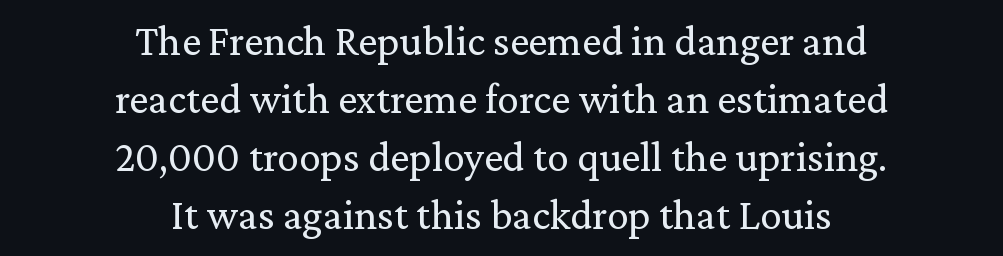
You can tell it's not italic because the verticals are truly vertical. These lines sit exactly where default settings would place them. The face looks like a standard text weight, possibly lighter. The rendering positions every line midway between the sides. Varying glyph widths throughout — classic text-font behaviour.
